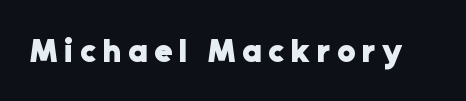
No feet cap the strokes, marking this as sans-serif type. Tracking value appears strongly positive — letters spread wide. Pretty heavy lettering here — definitely bold. You could not count columns in this text — the font is proportionally spaced. The area under the type is left untouched. If you drew a line through each stem, it would be perfectly vertical.
